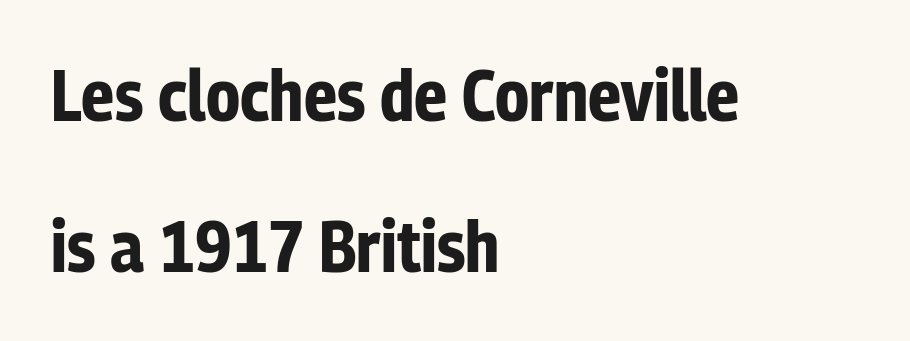
{"serif": "no", "italic": "no", "bold": "yes", "weight": "bold", "width": "condensed", "stroke_contrast": "low", "x_height": "medium", "monospaced": "no", "underline": "no", "align": "left", "line_spacing": "loose", "line_spacing_ratio": 2.1, "letter_spacing": "normal", "letter_spacing_em": 0.0, "glyph_px": 72}
